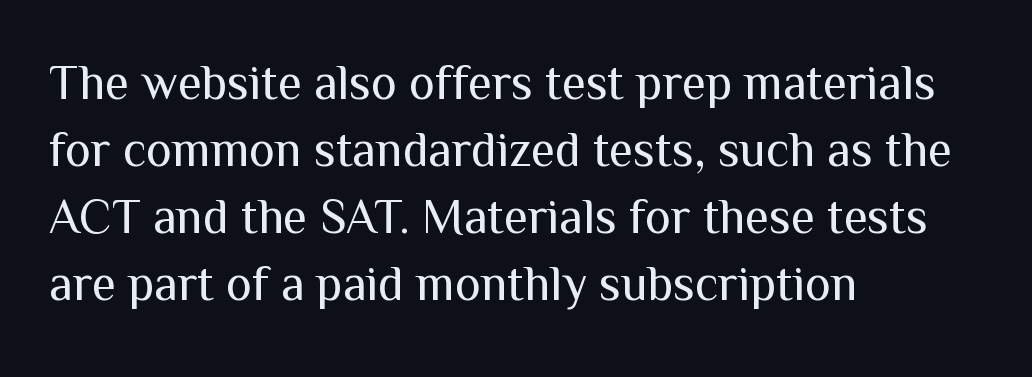
Q: Is the text bold? A: No.
Q: Is the text italic (slanted)? A: No, it is upright.
Q: Is the typeface a serif or a sans-serif typeface? A: Sans-serif.
Q: Is the text underlined? A: No.
Q: How is the paragraph aligned? A: Left-aligned.
Q: Is the spacing between letters normal or unusually wide? A: Normal.
Q: Is the spacing between lines tight, normal or loose? A: Normal.
Q: Width (condensed, normal, or wide)? A: Normal.
Q: Stroke contrast? A: Medium.
Q: x-height? A: Medium.
Q: Monospaced? A: No.
